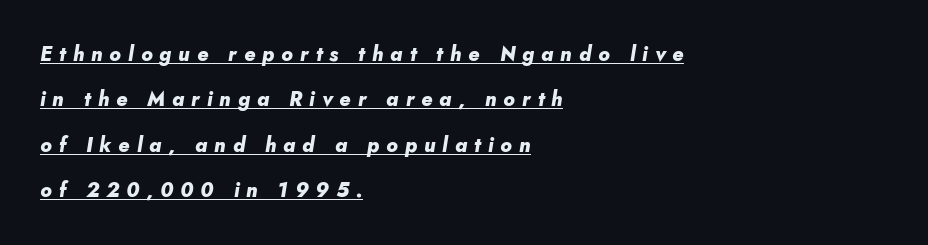
The image shows 20 px bold type, italic (leaning right); set left-aligned, loose line spacing (2.27x), unusually wide letter spacing (+0.35 em), underlined.
